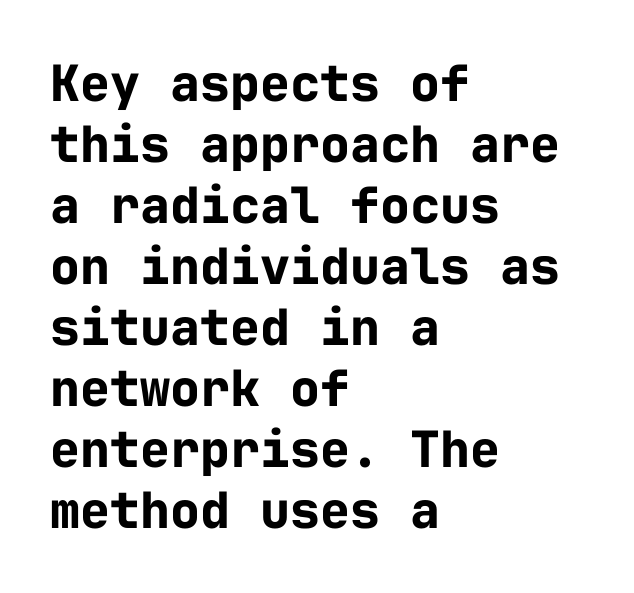
Q: Is the text bold? A: Yes.
Q: Is the text italic (slanted)? A: No, it is upright.
Q: Is the typeface a serif or a sans-serif typeface? A: Sans-serif.
Q: Is the text underlined? A: No.
Q: How is the paragraph aligned? A: Left-aligned.
Q: Is the spacing between letters normal or unusually wide? A: Normal.
Q: Width (condensed, normal, or wide)? A: Normal.
Q: Stroke contrast? A: Low.
Q: x-height? A: Medium.
Q: Monospaced? A: Yes.
